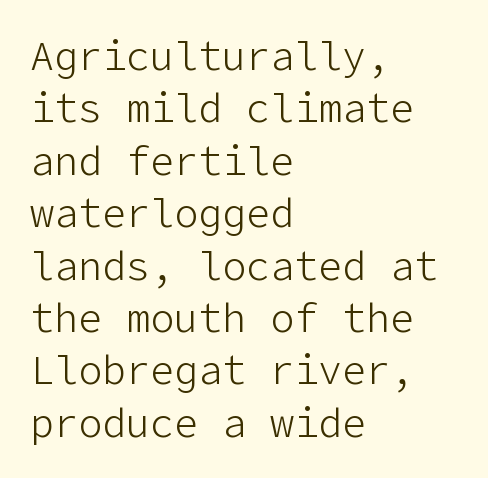
The image shows 40 px light sans-serif type, upright; set left-aligned, normal line spacing (1.31x), normal letter spacing, not underlined; low stroke contrast and a medium x-height.
